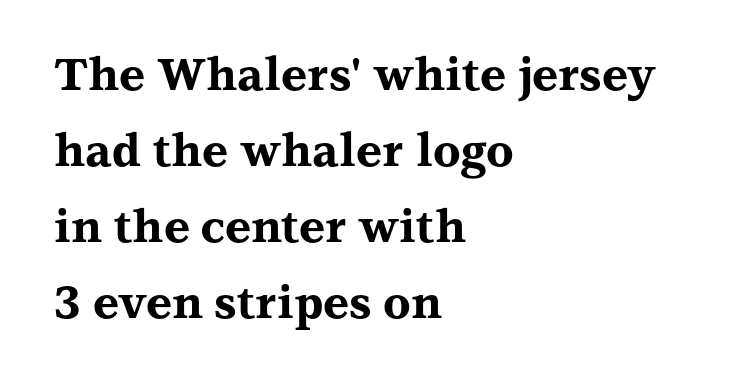
Vertical spacing — default. Posture: vertical. Character widths vary here, with narrow letters taking less room than wide ones. You can tell from the footed stems that serif type was used.
